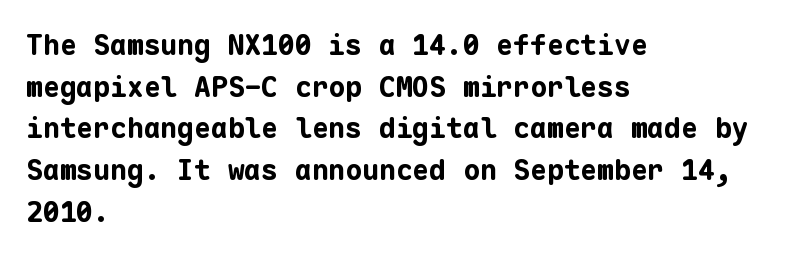
Q: Is the text bold? A: Yes.
Q: Is the text italic (slanted)? A: No, it is upright.
Q: Is the typeface a serif or a sans-serif typeface? A: Sans-serif.
Q: Is the text underlined? A: No.
Q: How is the paragraph aligned? A: Left-aligned.
Q: Is the spacing between letters normal or unusually wide? A: Normal.
Q: Is the spacing between lines tight, normal or loose? A: Normal.
Q: Width (condensed, normal, or wide)? A: Normal.
Q: Stroke contrast? A: Low.
Q: x-height? A: Medium.
Q: Monospaced? A: Yes.
